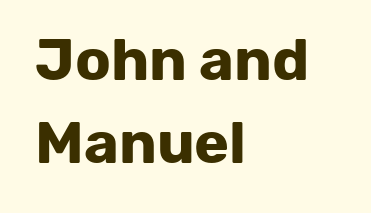
{"serif": "no", "italic": "no", "bold": "yes", "weight": "bold", "width": "normal", "stroke_contrast": "low", "x_height": "medium", "monospaced": "no", "underline": "no", "align": "left", "line_spacing": "normal", "line_spacing_ratio": 1.41, "letter_spacing": "normal", "letter_spacing_em": 0.0, "glyph_px": 59}
